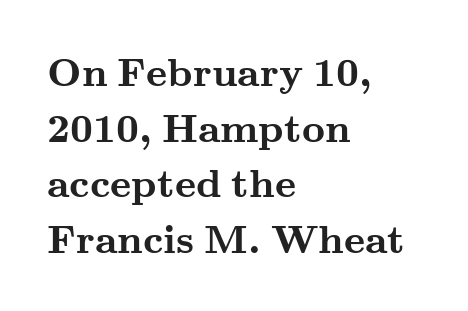
{"serif": "yes", "italic": "no", "bold": "yes", "weight": "semibold", "width": "wide", "stroke_contrast": "medium", "x_height": "small", "monospaced": "no", "underline": "no", "align": "left", "line_spacing": "normal", "line_spacing_ratio": 1.39, "letter_spacing": "normal", "letter_spacing_em": 0.0, "glyph_px": 40}
